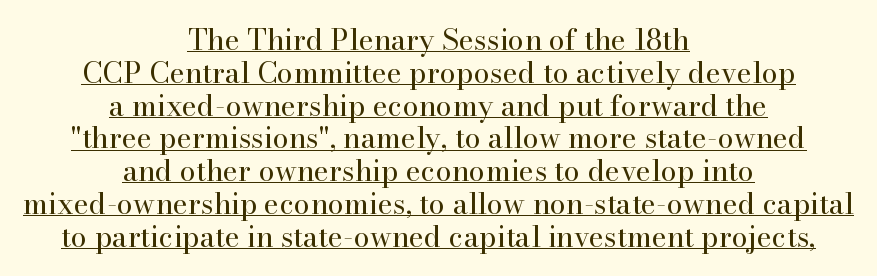
If you measured baseline to baseline, you'd find a short distance. Font category for this specimen: serif. Short and long lines alike share a common midpoint. Summary of weight: not heavy and not bold.
